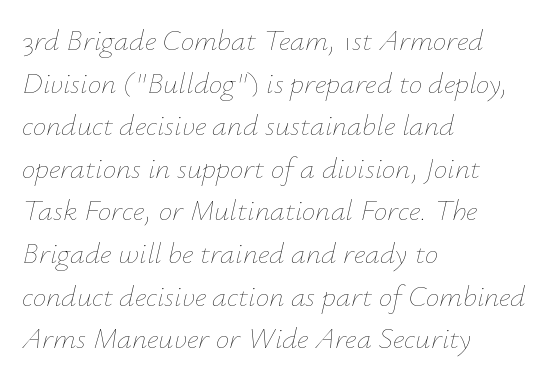
Every character sits at an angle, as italics do. Unmarked baselines from the first word to the last. This is not heavy type; no bold has been used. Each new line begins a customary step beneath the previous one. What stands out about the letter spacing? Nothing — it is the standard amount. The paragraph shown leans on its left margin.
